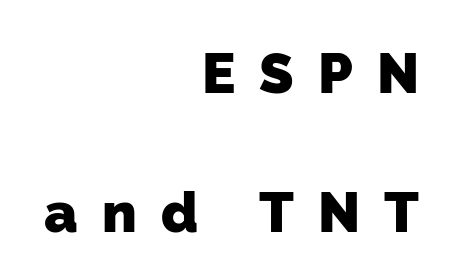
The image shows 56 px heavy sans-serif type; set right-aligned, loose line spacing (2.49x), unusually wide letter spacing (+0.43 em), not underlined; low stroke contrast and a medium x-height.
